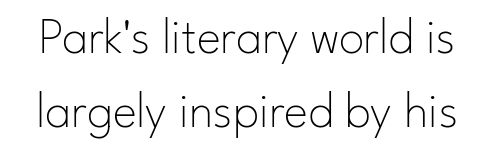
The letters stand straight up with perfectly vertical stems. Is this a sans? Yes — the strokes have no serifs. Weight class: somewhere from thin through regular. The passage shown stacks its lines at a standard gap. Bare-footed words on every line. Looks like regular typesetting: each glyph gets only the width it needs.
